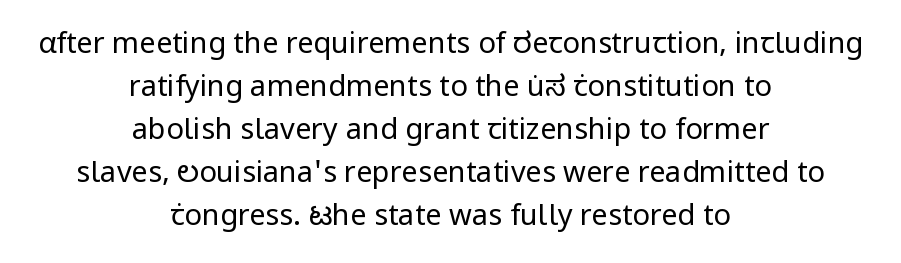
Q: Is the text bold? A: No.
Q: Is the text italic (slanted)? A: No, it is upright.
Q: Is the typeface a serif or a sans-serif typeface? A: Sans-serif.
Q: Is the text underlined? A: No.
Q: How is the paragraph aligned? A: Centered.
Q: Is the spacing between letters normal or unusually wide? A: Normal.
Q: Is the spacing between lines tight, normal or loose? A: Normal.
Q: Width (condensed, normal, or wide)? A: Normal.
Q: Stroke contrast? A: Low.
Q: x-height? A: Medium.
Q: Monospaced? A: No.
